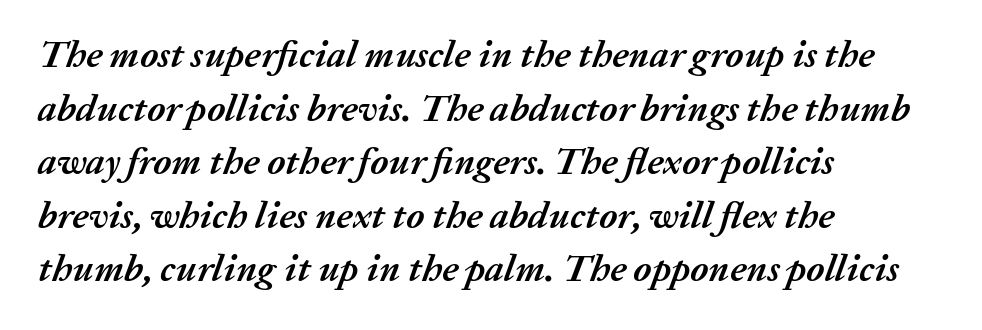
The image shows 38 px semibold type, italic (leaning right); set left-aligned, normal line spacing (1.41x), normal letter spacing, not underlined; medium stroke contrast and a medium x-height.
